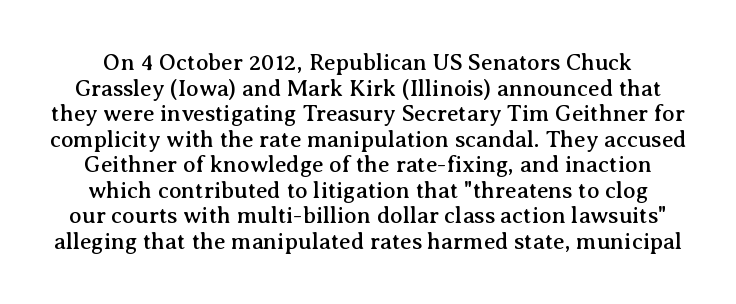
Posture: upright roman. Rows of type sit shoulder to shoulder in the vertical direction. The line texture is even and compact thanks to regular tracking. Any mark beneath the type? The region is blank.
